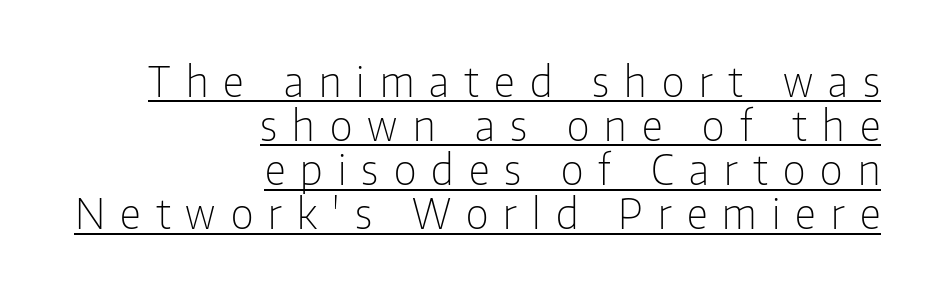
The image shows 42 px light, condensed sans-serif type, upright; set right-aligned, tight line spacing (1.05x), unusually wide letter spacing (+0.36 em), underlined; low stroke contrast and a medium x-height.
